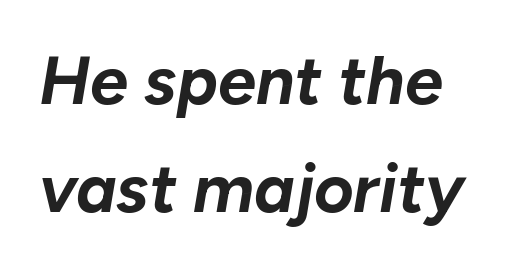
Q: Is the text bold? A: Yes.
Q: Is the text italic (slanted)? A: Yes, it leans right by about 10 degrees.
Q: Is the text underlined? A: No.
Q: Is the spacing between letters normal or unusually wide? A: Normal.
Q: Is the spacing between lines tight, normal or loose? A: Normal.
Q: Width (condensed, normal, or wide)? A: Normal.
Q: Stroke contrast? A: Low.
Q: x-height? A: Medium.
Q: Monospaced? A: No.
